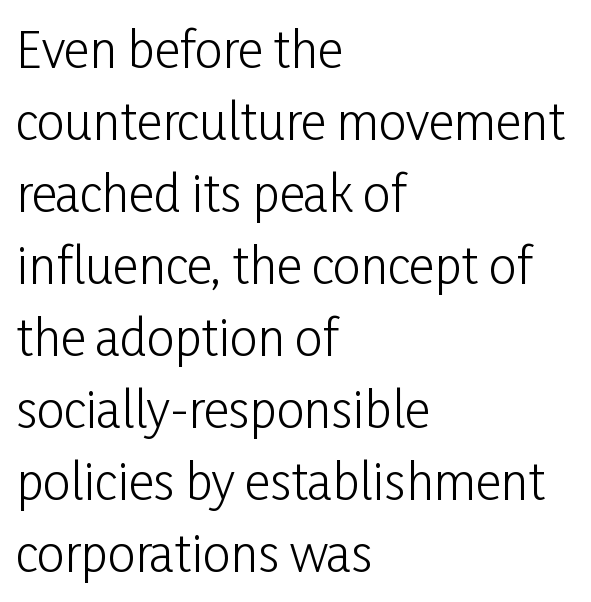
The image shows 49 px light, condensed sans-serif type, upright; set left-aligned, normal line spacing (1.47x), normal letter spacing, not underlined; low stroke contrast and a medium x-height.
